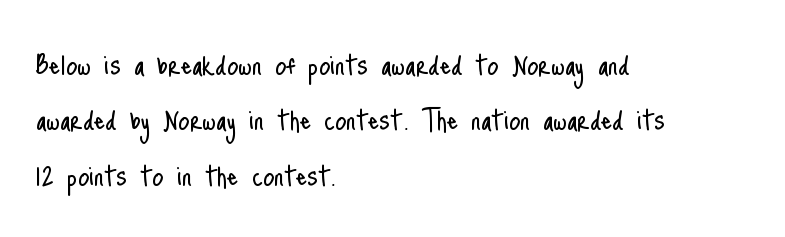
The text was rendered using a sans face with plain stroke endings. In terms of letterspacing, this is plain default setting. The font's upright variant was chosen for this text. The designer left line spacing at the default. Unmarked baselines from the first word to the last. Line starts are locked; line ends wander.
